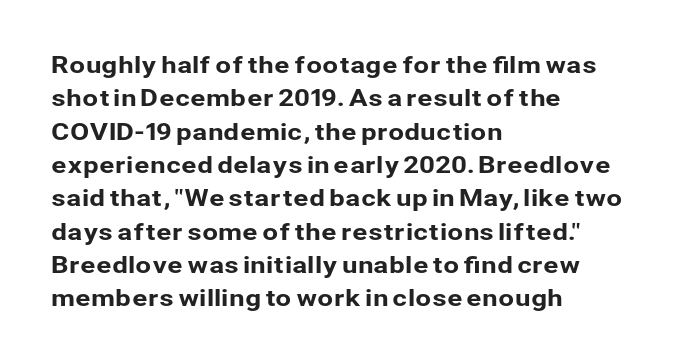
The rendering uses a moderate line-height, typical for paragraphs. These lines were composed using upright roman letters. The gaps between neighbouring characters are ordinary and unremarkable. Has an underline been added? It has not. Line starts are locked; line ends wander.
